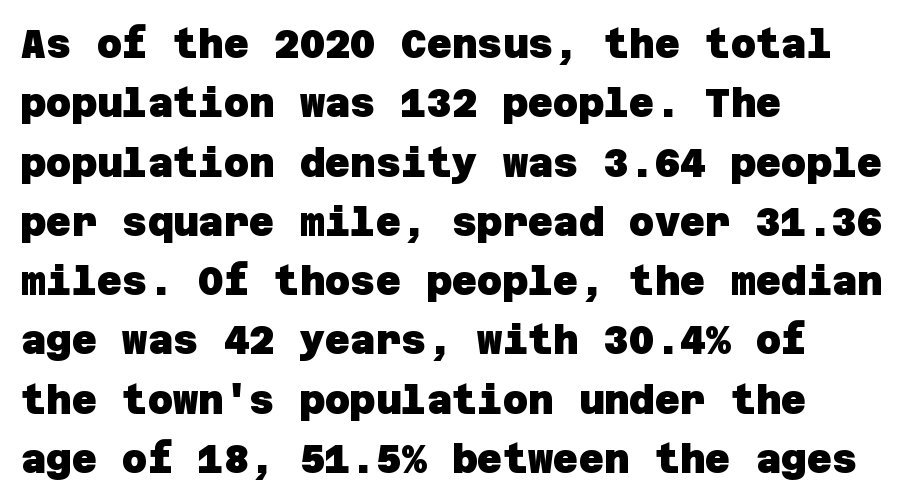
Q: Is the text bold? A: Yes.
Q: Is the typeface a serif or a sans-serif typeface? A: Sans-serif.
Q: Is the text underlined? A: No.
Q: How is the paragraph aligned? A: Left-aligned.
Q: Is the spacing between letters normal or unusually wide? A: Normal.
Q: Is the spacing between lines tight, normal or loose? A: Normal.
Q: Width (condensed, normal, or wide)? A: Normal.
Q: Stroke contrast? A: Low.
Q: x-height? A: Large.
